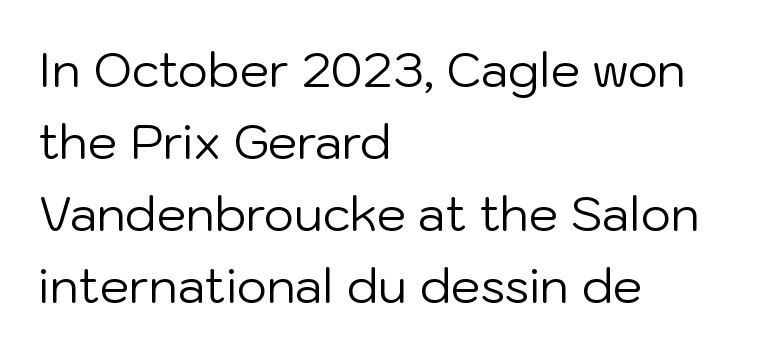
Unbolded letterforms with no extra heft. Each letter keeps its own natural width here, so spacing adapts to shape. How would I describe the line gaps? Plain and ordinary. Each word holds together tightly as a unit, with standard inter-letter gaps.
